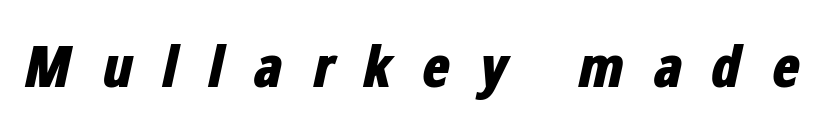
Q: Is the text bold? A: Yes.
Q: Is the text italic (slanted)? A: Yes, it leans right by about 12 degrees.
Q: Is the text underlined? A: No.
Q: Is the spacing between letters normal or unusually wide? A: Unusually wide.
Q: Width (condensed, normal, or wide)? A: Condensed.
Q: Stroke contrast? A: Low.
Q: x-height? A: Medium.
Q: Monospaced? A: No.
